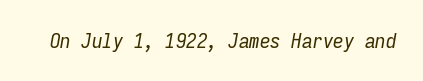
The image shows 21 px text type, italic (leaning right); set normal letter spacing, not underlined.
